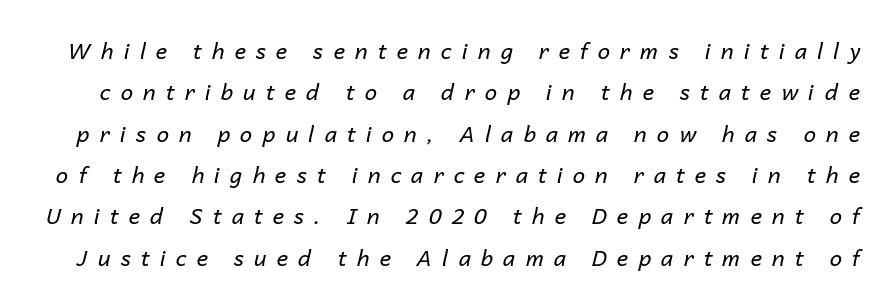
{"italic": "yes", "lean": "right", "slant_degrees": 14, "bold": "no", "underline": "no", "line_spacing_ratio": 1.88, "letter_spacing": "wide", "letter_spacing_em": 0.46, "glyph_px": 22}
